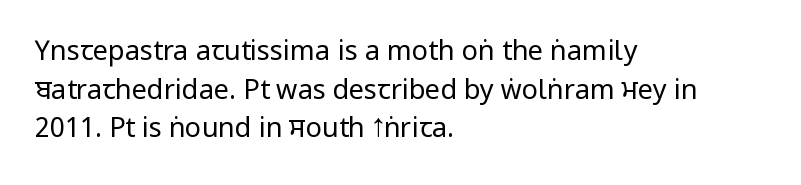
{"italic": "no", "bold": "no", "underline": "no", "align": "left", "line_spacing": "normal", "line_spacing_ratio": 1.43, "letter_spacing": "normal", "letter_spacing_em": 0.0, "glyph_px": 27}
